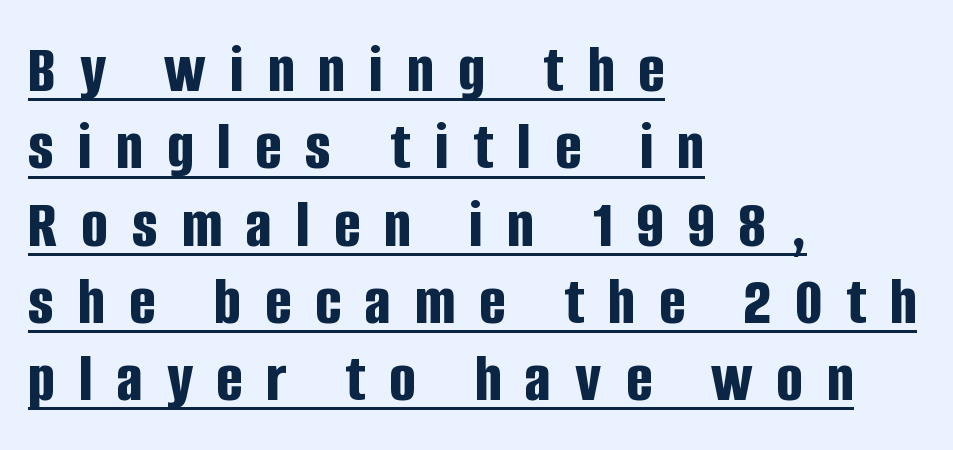
Q: Is the text bold? A: Yes.
Q: Is the text italic (slanted)? A: No, it is upright.
Q: Is the typeface a serif or a sans-serif typeface? A: Sans-serif.
Q: Is the text underlined? A: Yes.
Q: How is the paragraph aligned? A: Left-aligned.
Q: Is the spacing between letters normal or unusually wide? A: Unusually wide.
Q: Is the spacing between lines tight, normal or loose? A: Tight.
Q: Width (condensed, normal, or wide)? A: Condensed.
Q: Stroke contrast? A: Low.
Q: x-height? A: Large.
Q: Monospaced? A: No.
